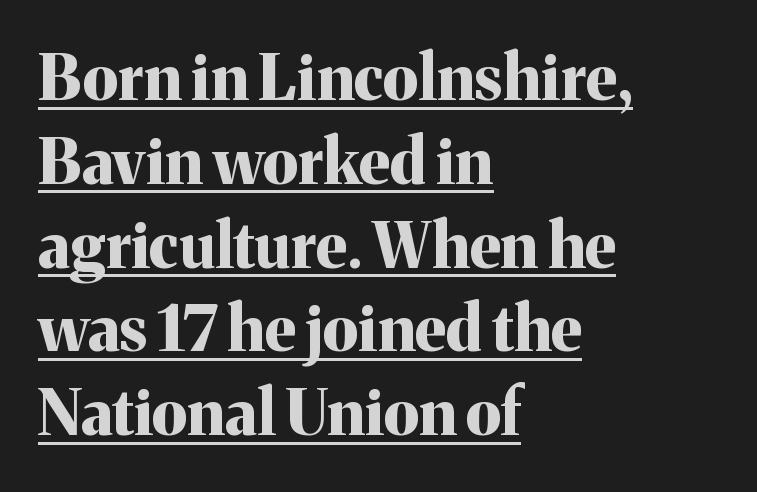
Q: Is the text bold? A: Yes.
Q: Is the text italic (slanted)? A: No, it is upright.
Q: Is the typeface a serif or a sans-serif typeface? A: Serif.
Q: Is the text underlined? A: Yes.
Q: How is the paragraph aligned? A: Left-aligned.
Q: Is the spacing between letters normal or unusually wide? A: Normal.
Q: Is the spacing between lines tight, normal or loose? A: Normal.
Q: Width (condensed, normal, or wide)? A: Normal.
Q: Stroke contrast? A: Medium.
Q: x-height? A: Medium.
Q: Monospaced? A: No.
